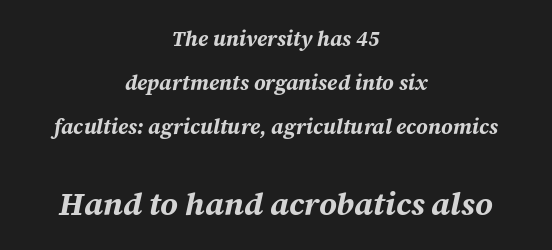
Q: Is the text bold? A: Yes.
Q: Is the text italic (slanted)? A: Yes, it leans right by about 12 degrees.
Q: Is the text underlined? A: No.
Q: How is the paragraph aligned? A: Centered.
Q: Is the spacing between letters normal or unusually wide? A: Normal.
Q: Is the spacing between lines tight, normal or loose? A: Loose.
Q: Which block of text is set in a larger size, the first (top) or the second (bottom)? A: The second (bottom) one.
Q: Width (condensed, normal, or wide)? A: Normal.
Q: Stroke contrast? A: Medium.
Q: x-height? A: Medium.
Q: Monospaced? A: No.
